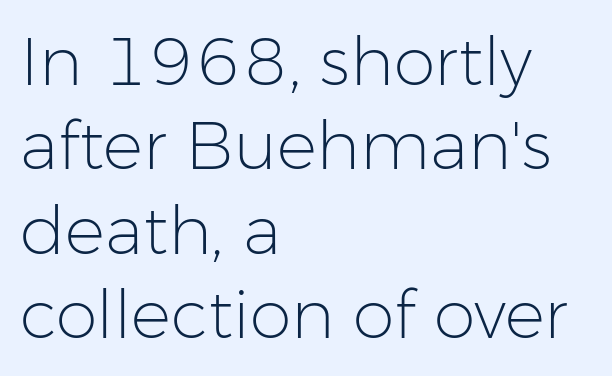
Words float on clear page, feet unadorned. You can tell it's not italic because the verticals are truly vertical. Here the designer chose a conventional face with non-uniform glyph widths. Short note: letters normally spaced. A classic flush-left, rag-right setting is used for this passage.
